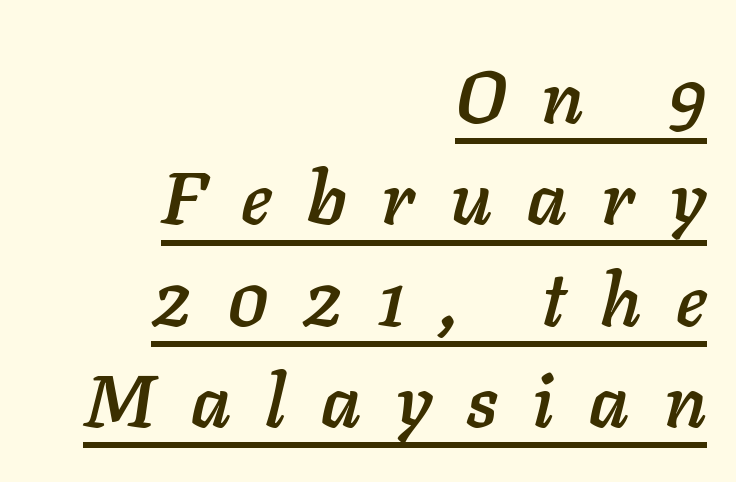
{"italic": "yes", "lean": "right", "slant_degrees": 11, "width": "normal", "stroke_contrast": "low", "x_height": "medium", "monospaced": "no", "underline": "yes", "align": "right", "line_spacing": "normal", "line_spacing_ratio": 1.37, "letter_spacing": "wide", "letter_spacing_em": 0.47, "glyph_px": 74}
